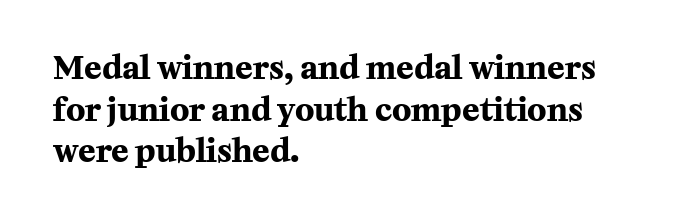
Q: Is the text bold? A: Yes.
Q: Is the text italic (slanted)? A: No, it is upright.
Q: Is the typeface a serif or a sans-serif typeface? A: Serif.
Q: Is the text underlined? A: No.
Q: How is the paragraph aligned? A: Left-aligned.
Q: Is the spacing between letters normal or unusually wide? A: Normal.
Q: Is the spacing between lines tight, normal or loose? A: Normal.
Q: Width (condensed, normal, or wide)? A: Normal.
Q: Stroke contrast? A: Medium.
Q: x-height? A: Medium.
Q: Monospaced? A: No.
